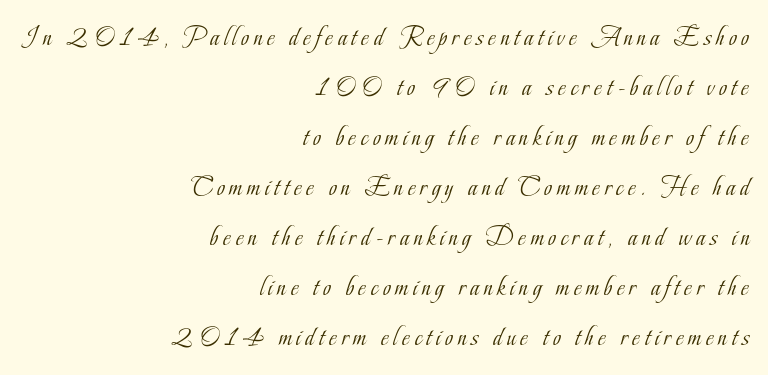
Q: Is the text bold? A: No.
Q: Is the text italic (slanted)? A: Yes.
Q: Is the text underlined? A: No.
Q: How is the paragraph aligned? A: Right-aligned.
